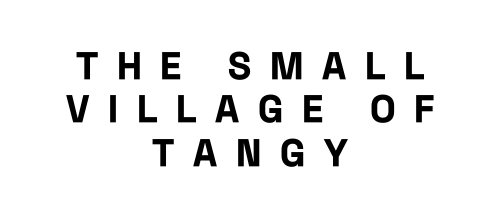
The image shows 38 px bold, condensed sans-serif type, upright; set centered, tight line spacing (1.14x), unusually wide letter spacing (+0.49 em), not underlined; low stroke contrast and a large x-height.
